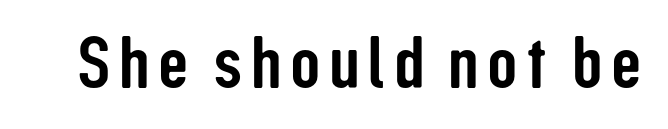
Q: Is the text italic (slanted)? A: No, it is upright.
Q: Is the typeface a serif or a sans-serif typeface? A: Sans-serif.
Q: Is the text underlined? A: No.
Q: Width (condensed, normal, or wide)? A: Condensed.
Q: Stroke contrast? A: Low.
Q: x-height? A: Medium.
Q: Monospaced? A: No.
